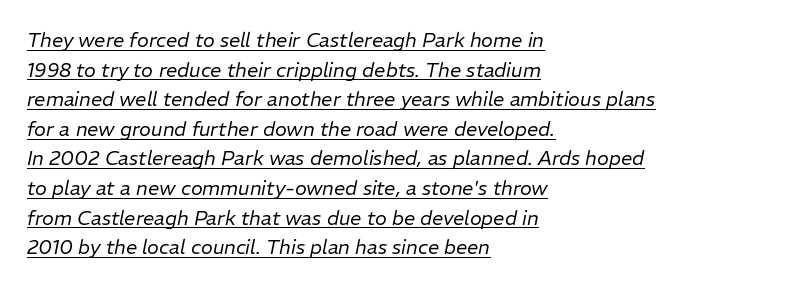
Q: Is the text bold? A: No.
Q: Is the text italic (slanted)? A: Yes, it leans right by about 11 degrees.
Q: Is the text underlined? A: Yes.
Q: How is the paragraph aligned? A: Left-aligned.
Q: Is the spacing between letters normal or unusually wide? A: Normal.
Q: Is the spacing between lines tight, normal or loose? A: Normal.
